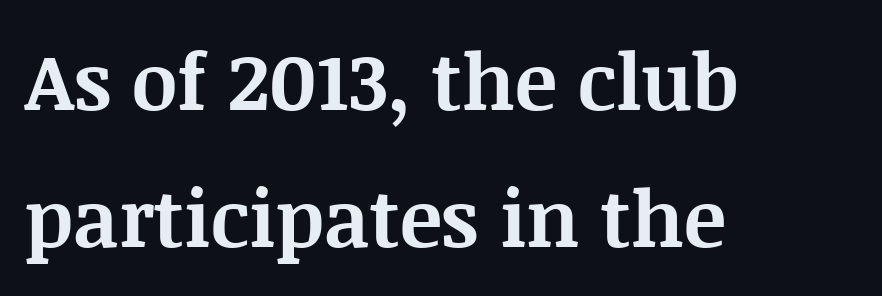
{"serif": "yes", "italic": "no", "bold": "yes", "weight": "bold", "width": "normal", "stroke_contrast": "medium", "x_height": "large", "monospaced": "no", "underline": "no", "align": "left", "line_spacing_ratio": 1.74, "letter_spacing": "normal", "letter_spacing_em": 0.0, "glyph_px": 79}
